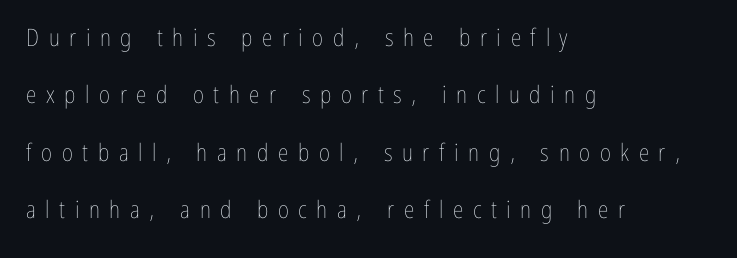
Posture: straight, roman, zero tilt. Reading down the block, your eye returns to a fixed left position each line. Plain, unruled lines of type. This sample trades compactness for vertical openness between lines. The letterforms stand isolated, each surrounded by extra space. Think standard paragraph weight, or any step lighter than that.
